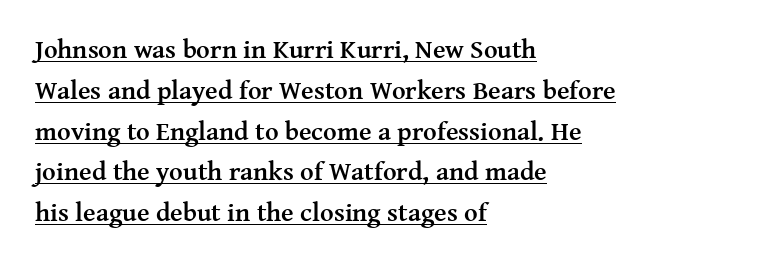
Q: Is the text bold? A: Yes.
Q: Is the text italic (slanted)? A: No, it is upright.
Q: Is the text underlined? A: Yes.
Q: How is the paragraph aligned? A: Left-aligned.
Q: Is the spacing between letters normal or unusually wide? A: Normal.
Q: Is the spacing between lines tight, normal or loose? A: Normal.
